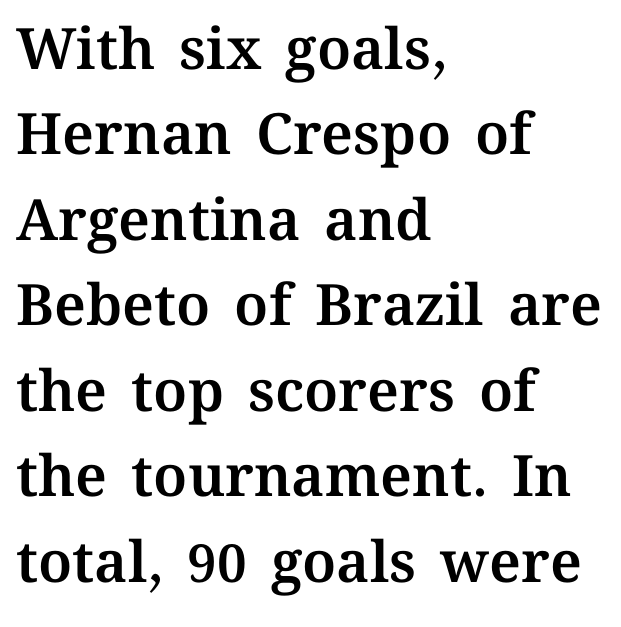
Q: Is the text italic (slanted)? A: No, it is upright.
Q: Is the text underlined? A: No.
Q: How is the paragraph aligned? A: Left-aligned.
Q: Is the spacing between letters normal or unusually wide? A: Normal.
Q: Is the spacing between lines tight, normal or loose? A: Normal.
Q: Width (condensed, normal, or wide)? A: Normal.
Q: Stroke contrast? A: Medium.
Q: x-height? A: Medium.
Q: Monospaced? A: No.
